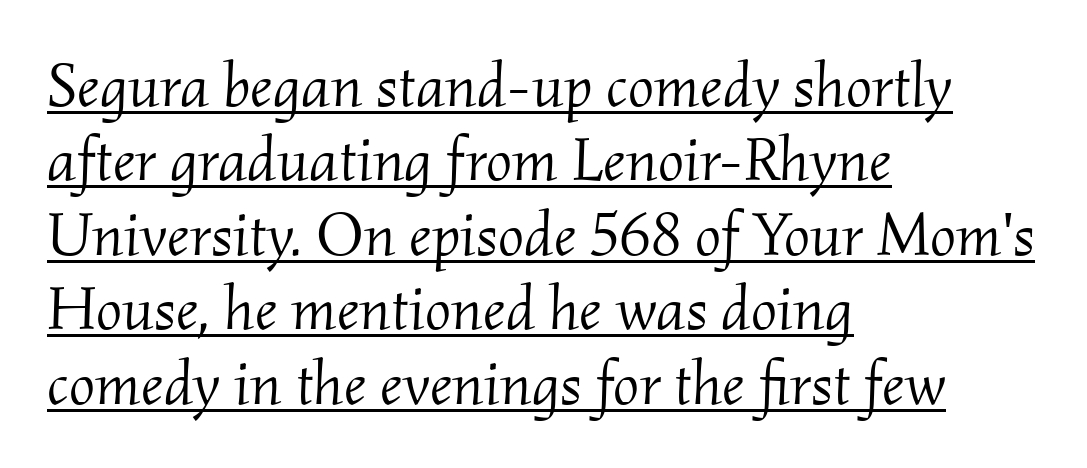
{"serif": "yes", "italic": "yes", "lean": "right", "slant_degrees": 2, "bold": "no", "weight": "light", "width": "normal", "stroke_contrast": "medium", "x_height": "small", "monospaced": "no", "underline": "yes", "align": "left", "line_spacing_ratio": 1.2, "letter_spacing": "normal", "letter_spacing_em": 0.0, "glyph_px": 62}
